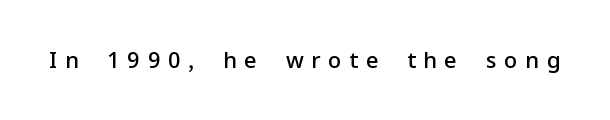
Q: Is the text bold? A: Semi-bold.
Q: Is the text italic (slanted)? A: No, it is upright.
Q: Is the text underlined? A: No.
Q: Is the spacing between letters normal or unusually wide? A: Unusually wide.
